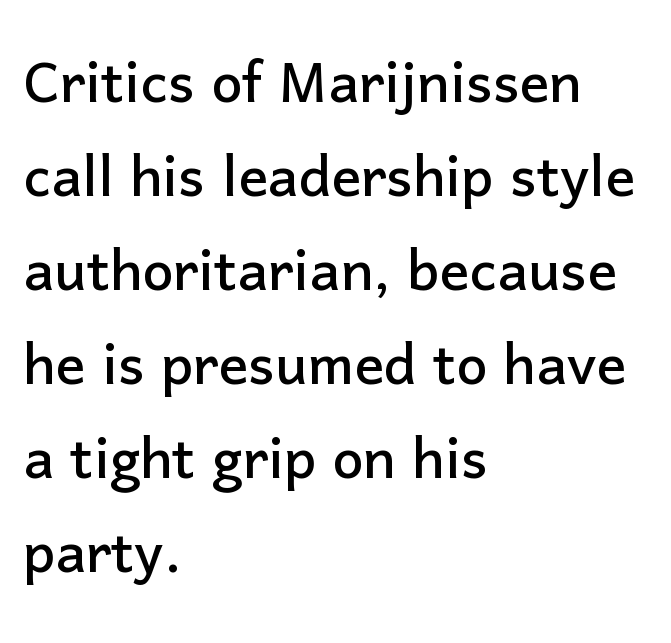
Q: Is the text italic (slanted)? A: No, it is upright.
Q: Is the typeface a serif or a sans-serif typeface? A: Sans-serif.
Q: Is the text underlined? A: No.
Q: How is the paragraph aligned? A: Left-aligned.
Q: Is the spacing between letters normal or unusually wide? A: Normal.
Q: Is the spacing between lines tight, normal or loose? A: Normal.
Q: Width (condensed, normal, or wide)? A: Normal.
Q: Stroke contrast? A: Low.
Q: x-height? A: Medium.
Q: Monospaced? A: No.
